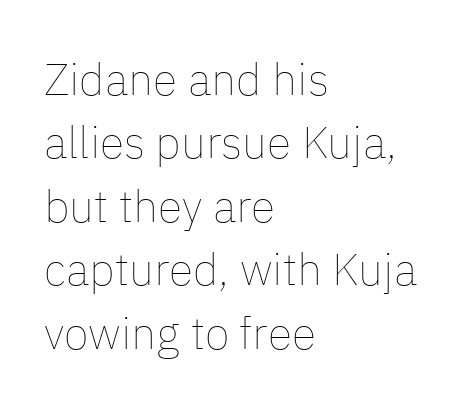
Just letters on the line, the space beneath them empty. Which margin do the lines hug? The left one — the right edge is uneven. The letters look calm and open, with moderate or lighter stems. Characters remain perfectly vertical along every line.
